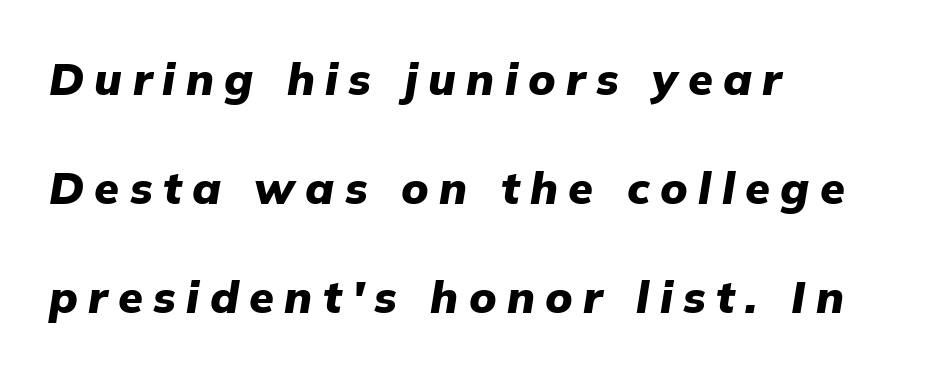
The image shows 45 px heavy type, italic (leaning right); set left-aligned, loose line spacing (2.42x), unusually wide letter spacing (+0.23 em), not underlined; low stroke contrast and a medium x-height.
